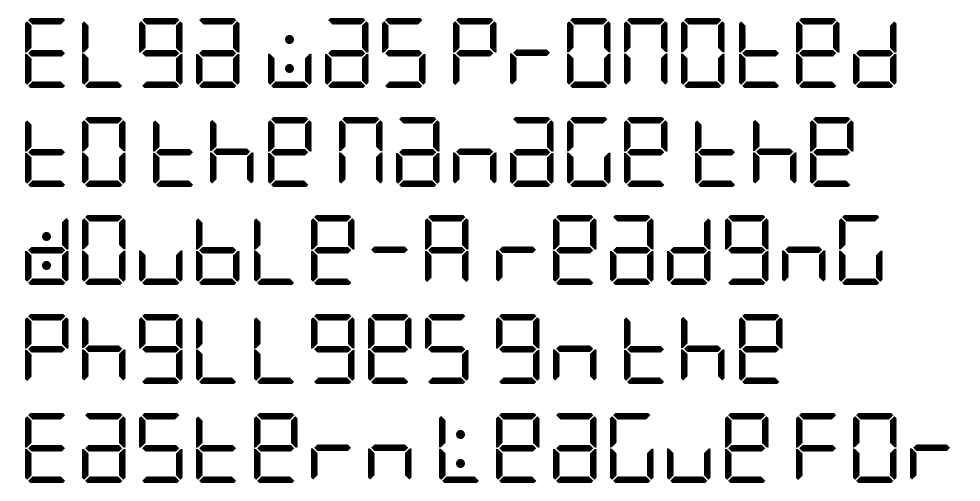
Q: Is the text bold? A: No.
Q: Is the text italic (slanted)? A: No, it is upright.
Q: Is the typeface a serif or a sans-serif typeface? A: Sans-serif.
Q: Is the text underlined? A: No.
Q: How is the paragraph aligned? A: Left-aligned.
Q: Is the spacing between letters normal or unusually wide? A: Normal.
Q: Is the spacing between lines tight, normal or loose? A: Normal.
Q: Width (condensed, normal, or wide)? A: Condensed.
Q: Stroke contrast? A: Low.
Q: x-height? A: Large.
